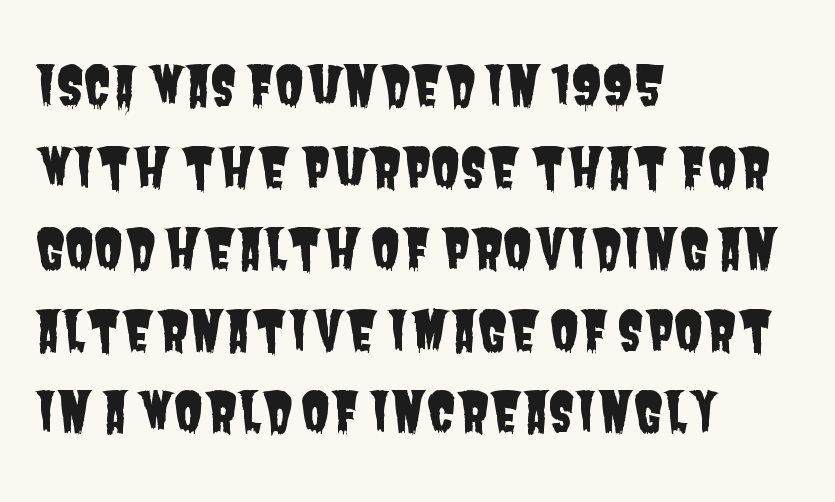
Q: Is the typeface a serif or a sans-serif typeface? A: Sans-serif.
Q: Is the text underlined? A: No.
Q: How is the paragraph aligned? A: Left-aligned.
Q: Is the spacing between letters normal or unusually wide? A: Normal.
Q: Is the spacing between lines tight, normal or loose? A: Normal.
Q: Width (condensed, normal, or wide)? A: Condensed.
Q: Stroke contrast? A: Low.
Q: x-height? A: Large.
Q: Monospaced? A: No.
